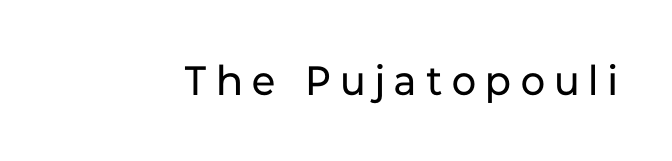
Q: Is the text bold? A: No.
Q: Is the text italic (slanted)? A: No, it is upright.
Q: Is the typeface a serif or a sans-serif typeface? A: Sans-serif.
Q: Is the text underlined? A: No.
Q: Is the spacing between letters normal or unusually wide? A: Unusually wide.
Q: Width (condensed, normal, or wide)? A: Normal.
Q: Stroke contrast? A: Low.
Q: x-height? A: Medium.
Q: Monospaced? A: No.
